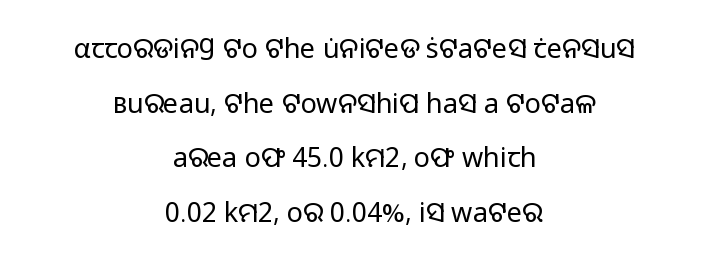
{"italic": "no", "bold": "no", "underline": "no", "align": "center", "line_spacing": "loose", "line_spacing_ratio": 2.02, "letter_spacing": "normal", "letter_spacing_em": 0.0, "glyph_px": 27}
